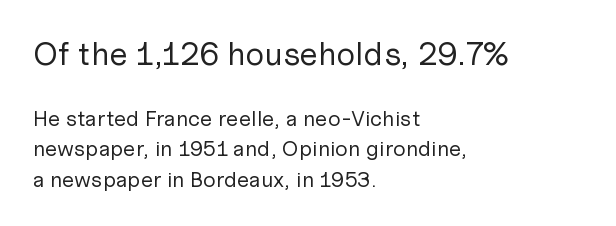
Glance below the letters and you will spot only blank space. Reading down the column, the eye jumps a familiar distance to each next line. Character widths vary here, with narrow letters taking less room than wide ones. This is not heavy type; no bold has been used. The upper block of text is set noticeably larger than the block beneath it.
